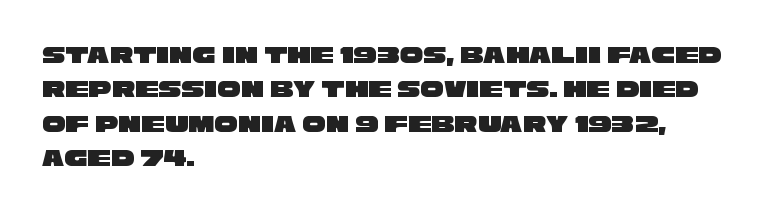
The image shows 26 px text type; set left-aligned, normal line spacing (1.32x), normal letter spacing, not underlined.
